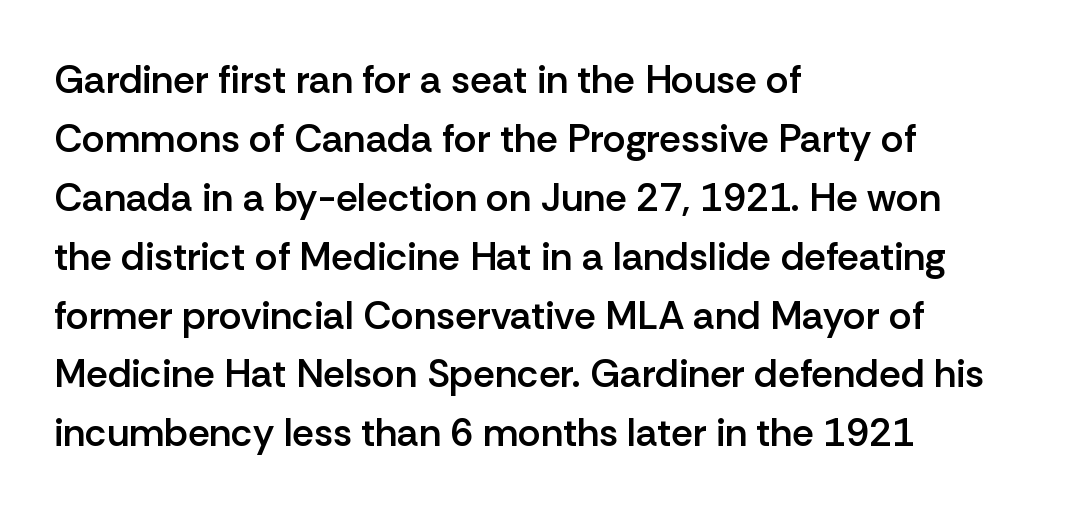
Q: Is the text bold? A: Semi-bold.
Q: Is the text italic (slanted)? A: No, it is upright.
Q: Is the typeface a serif or a sans-serif typeface? A: Sans-serif.
Q: Is the text underlined? A: No.
Q: How is the paragraph aligned? A: Left-aligned.
Q: Is the spacing between letters normal or unusually wide? A: Normal.
Q: Is the spacing between lines tight, normal or loose? A: Normal.
Q: Width (condensed, normal, or wide)? A: Normal.
Q: Stroke contrast? A: Low.
Q: x-height? A: Medium.
Q: Monospaced? A: No.
